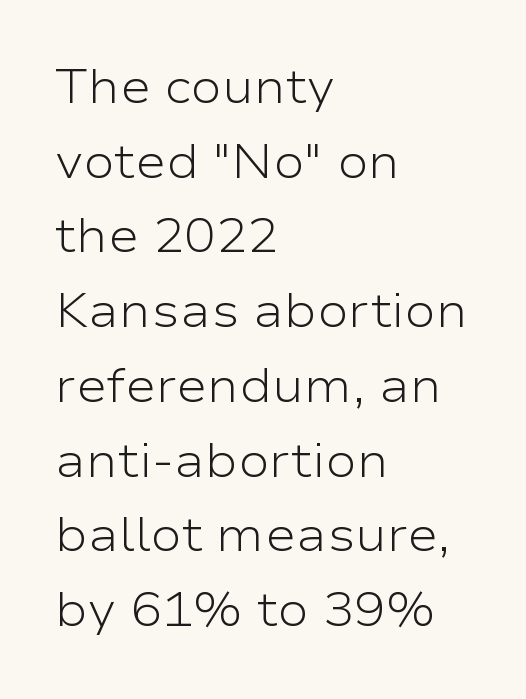
Q: Is the text bold? A: No.
Q: Is the text italic (slanted)? A: No, it is upright.
Q: Is the typeface a serif or a sans-serif typeface? A: Sans-serif.
Q: Is the text underlined? A: No.
Q: How is the paragraph aligned? A: Left-aligned.
Q: Is the spacing between letters normal or unusually wide? A: Normal.
Q: Is the spacing between lines tight, normal or loose? A: Normal.
Q: Width (condensed, normal, or wide)? A: Wide.
Q: Stroke contrast? A: Low.
Q: x-height? A: Medium.
Q: Monospaced? A: No.
